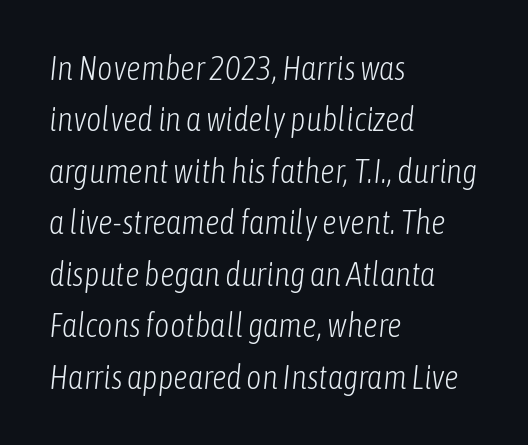
The setting favours the left margin, as ordinary paragraphs usually do. Caption: face not bold, strokes unweighted. What's the leading like? Ordinary, nothing unusual. In terms of posture, this sample is oblique. This sample uses plain, unmodified letter spacing. A typesetter would call this proportional, since set widths differ per character.
